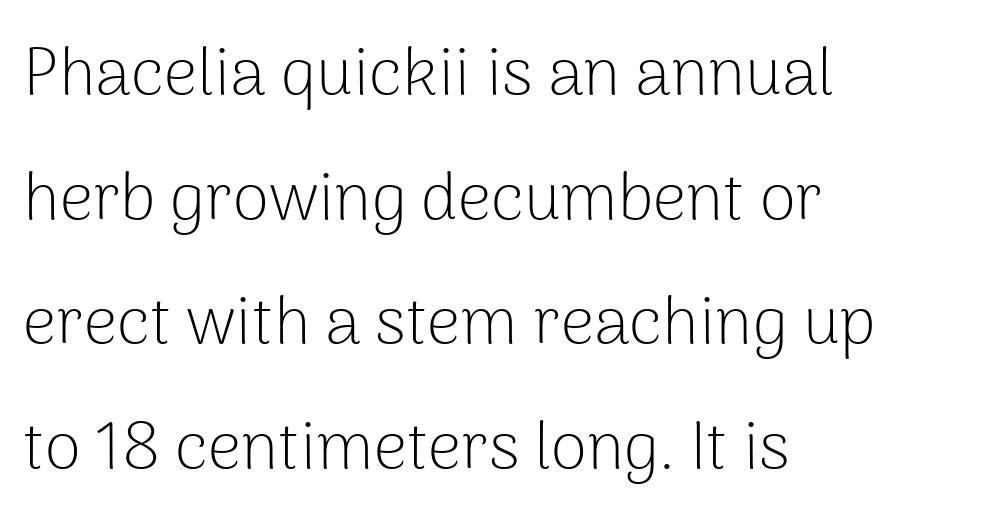
{"serif": "no", "italic": "no", "bold": "no", "weight": "light", "width": "normal", "stroke_contrast": "low", "x_height": "medium", "monospaced": "no", "underline": "no", "align": "left", "line_spacing_ratio": 1.89, "letter_spacing": "normal", "letter_spacing_em": 0.0, "glyph_px": 66}
